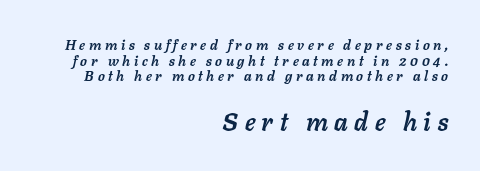
Q: Is the text bold? A: Yes.
Q: Is the text italic (slanted)? A: Yes, it leans right by about 11 degrees.
Q: Is the text underlined? A: No.
Q: How is the paragraph aligned? A: Right-aligned.
Q: Is the spacing between letters normal or unusually wide? A: Unusually wide.
Q: Is the spacing between lines tight, normal or loose? A: Tight.
Q: Which block of text is set in a larger size, the first (top) or the second (bottom)? A: The second (bottom) one.
